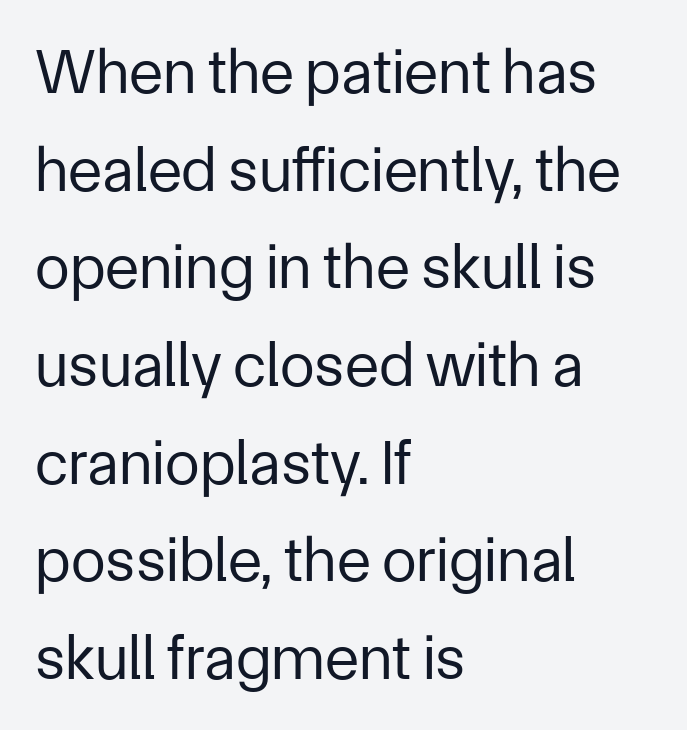
{"serif": "no", "italic": "no", "bold": "no", "weight": "regular", "width": "normal", "stroke_contrast": "low", "x_height": "medium", "monospaced": "no", "underline": "no", "align": "left", "line_spacing": "normal", "line_spacing_ratio": 1.55, "letter_spacing": "normal", "letter_spacing_em": 0.0, "glyph_px": 63}
